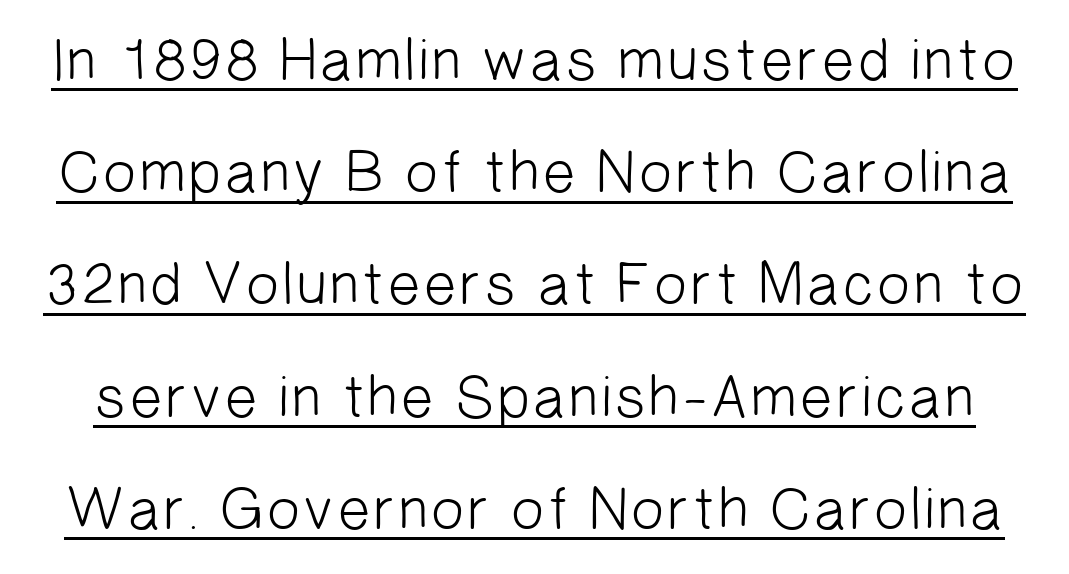
You can tell from the bare stems that sans-serif type was used. Is there an underline? Yes — a line sits under the letters. The letters advance in unequal steps, a hallmark of proportional type. Compared with a typical body face, this is equally light or lighter still. These lines keep a tight, regular rhythm from letter to letter.
